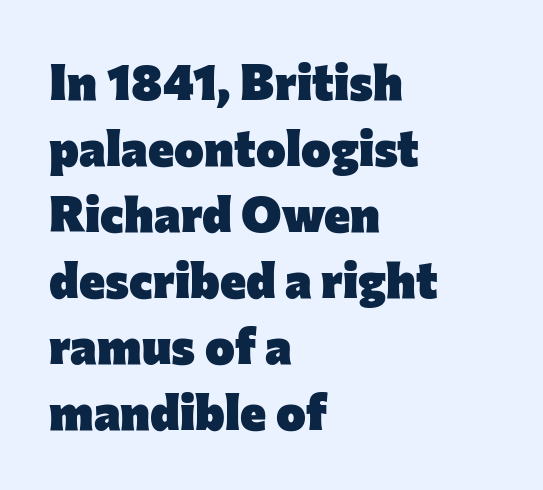
Q: Is the text bold? A: Yes.
Q: Is the text italic (slanted)? A: No, it is upright.
Q: Is the typeface a serif or a sans-serif typeface? A: Sans-serif.
Q: Is the text underlined? A: No.
Q: How is the paragraph aligned? A: Left-aligned.
Q: Is the spacing between letters normal or unusually wide? A: Normal.
Q: Is the spacing between lines tight, normal or loose? A: Normal.
Q: Width (condensed, normal, or wide)? A: Normal.
Q: Stroke contrast? A: Low.
Q: x-height? A: Medium.
Q: Monospaced? A: No.
